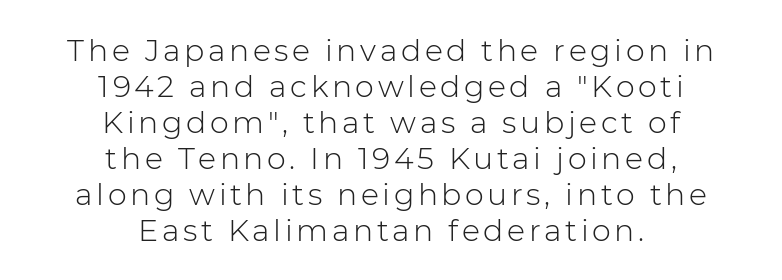
Stems and bowls with no extra thickness — not bold. The text was rendered using a sans face with plain stroke endings. This sample has the flowing, uneven cadence of proportional lettering. A bare baseline throughout the passage. Does the copy run flush right? No — it is centered line by line. Do the letters lean? They stand straight.
